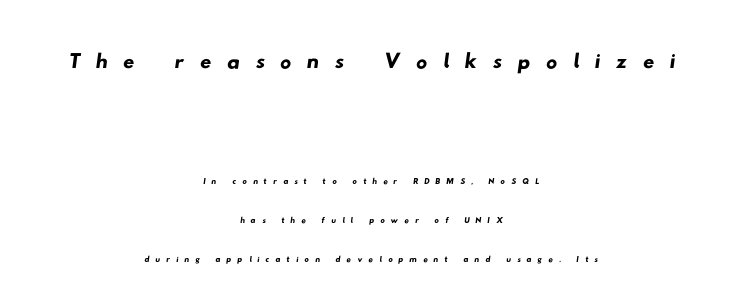
The face used here is rendered with a markedly widened letterfit. Looks like regular typesetting: each glyph gets only the width it needs. This is sans-serif lettering, the kind often seen on screens and signage. Honestly, there is no underline to notice here at all. The typesetter chose a symmetrical, centered arrangement here.
